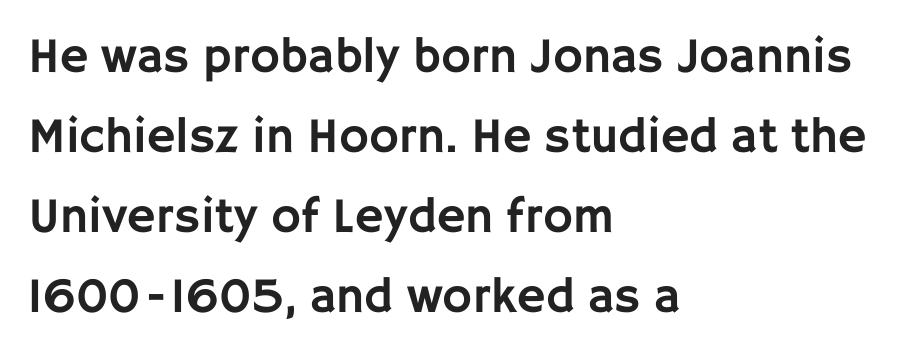
Is this a fixed-width face? No — the glyphs have proportional, varying widths. Compared with typical paragraphs, the rows here are spaced about the same. Type without underlining. The paragraph has a hard left edge and a soft right edge. Serif or sans? Sans — the stroke terminals are bare. Does extra space separate the letters? No, they use regular spacing.
